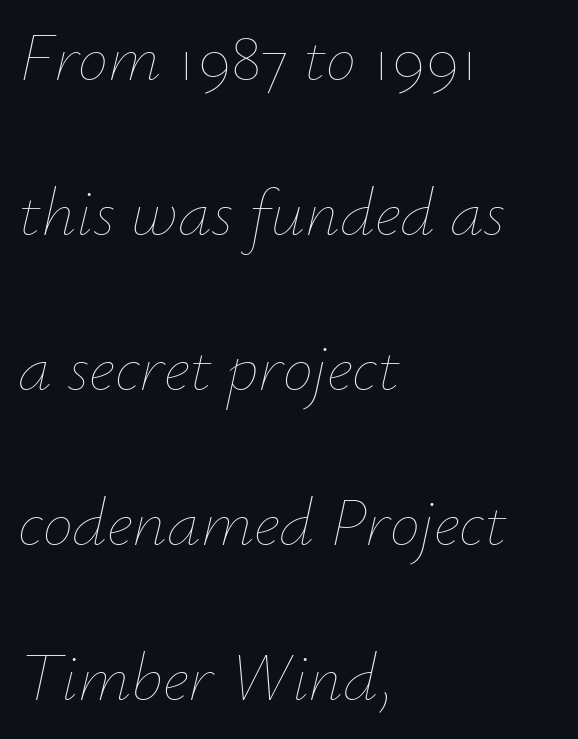
{"italic": "yes", "lean": "right", "slant_degrees": 12, "bold": "no", "weight": "thin", "width": "normal", "stroke_contrast": "low", "x_height": "small", "monospaced": "no", "underline": "no", "align": "left", "line_spacing": "loose", "line_spacing_ratio": 2.28, "letter_spacing": "normal", "letter_spacing_em": 0.0, "glyph_px": 68}
